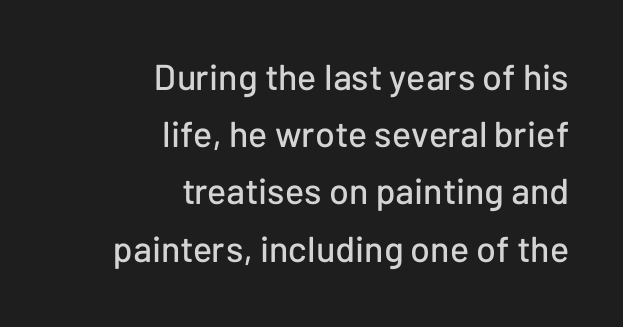
The passage shown is typeset with a sans-serif family. Nobody drew a line under any word here. You could not count columns in this text — the font is proportionally spaced. The letters stand upright; this is a roman face. In CSS terms this would be text-align: right. The block of text has a typical density, with ordinary space between rows.
